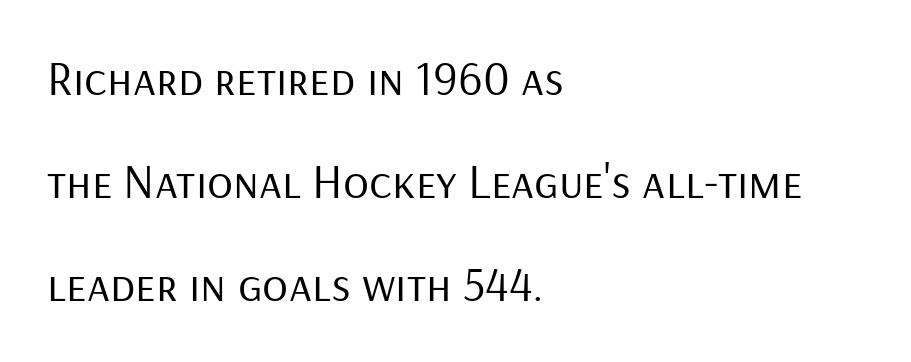
{"serif": "no", "italic": "no", "bold": "no", "weight": "regular", "width": "normal", "stroke_contrast": "low", "x_height": "medium", "monospaced": "no", "underline": "no", "align": "left", "line_spacing": "loose", "line_spacing_ratio": 2.15, "letter_spacing": "normal", "letter_spacing_em": 0.0, "glyph_px": 48}
